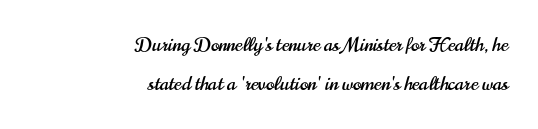
The string is rendered with underlining switched off. One-word summary of the alignment: right. Nobody touched the tracking dial on this one. Line spacing here is loose.
